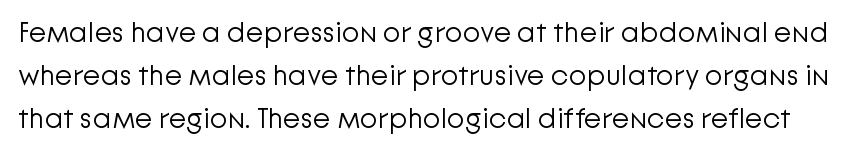
Q: Is the text bold? A: No.
Q: Is the text italic (slanted)? A: No, it is upright.
Q: Is the typeface a serif or a sans-serif typeface? A: Sans-serif.
Q: Is the text underlined? A: No.
Q: Is the spacing between letters normal or unusually wide? A: Normal.
Q: Is the spacing between lines tight, normal or loose? A: Normal.
Q: Width (condensed, normal, or wide)? A: Normal.
Q: Stroke contrast? A: Low.
Q: x-height? A: Medium.
Q: Monospaced? A: No.
